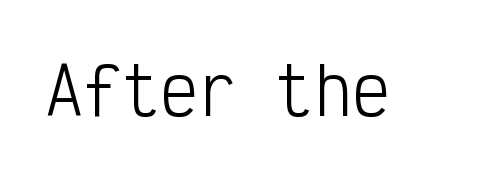
Think of a typewriter: that constant character pitch is what you see here. Underlining? Definitely not there. The typeface has the unassuming heft of standard copy or less. Classification — sans serif.
